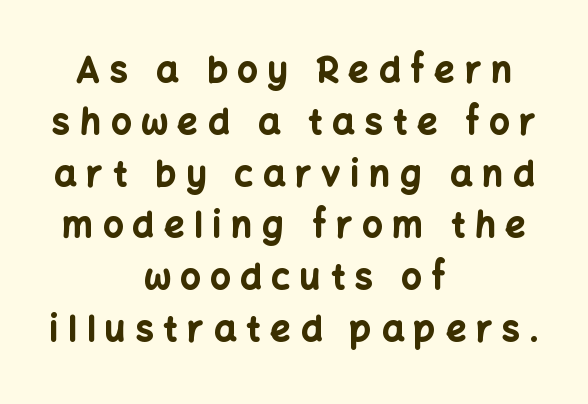
{"serif": "no", "italic": "no", "bold": "yes", "weight": "bold", "width": "normal", "stroke_contrast": "low", "x_height": "medium", "monospaced": "no", "underline": "no", "align": "center", "line_spacing": "normal", "line_spacing_ratio": 1.48, "letter_spacing": "wide", "letter_spacing_em": 0.29, "glyph_px": 35}
